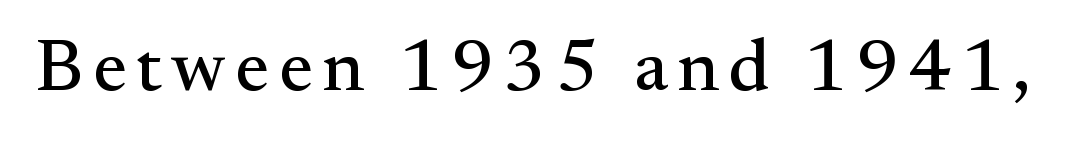
{"serif": "yes", "italic": "no", "width": "normal", "stroke_contrast": "medium", "x_height": "small", "monospaced": "no", "underline": "no", "glyph_px": 74}
